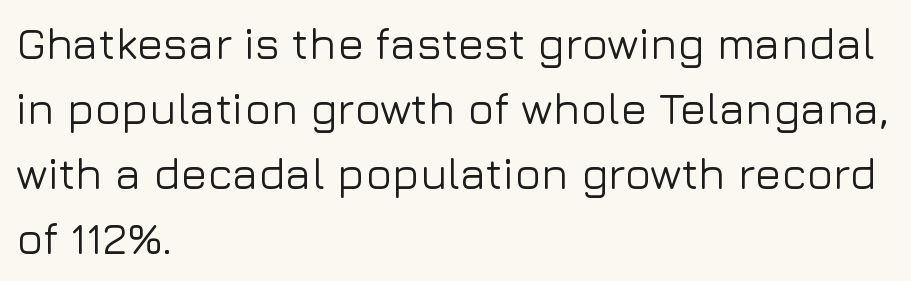
The image shows 44 px sans-serif type, upright; set left-aligned, normal line spacing (1.48x), normal letter spacing, not underlined; low stroke contrast and a medium x-height.
